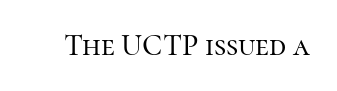
{"serif": "yes", "italic": "no", "width": "normal", "stroke_contrast": "high", "x_height": "medium", "monospaced": "no", "underline": "no", "letter_spacing": "normal", "letter_spacing_em": 0.0, "glyph_px": 30}
